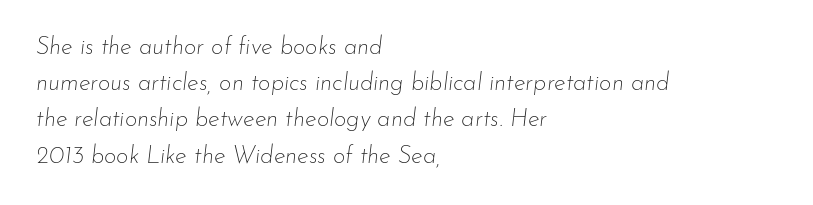
The lettering tilts uniformly, giving the passage an italic look. The setting favours the left margin, as ordinary paragraphs usually do. Has an underline been added? It has not. The passage shown is not bold in any degree.
